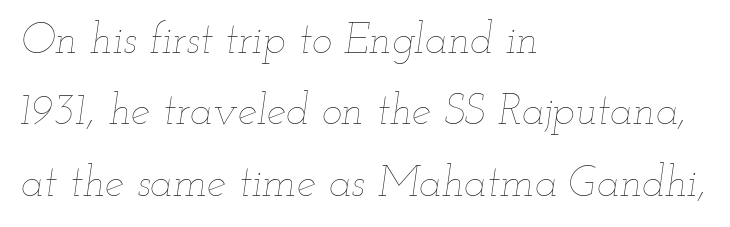
This reads as an unemphasized weight, regular at the heaviest. Here the designer chose a conventional face with non-uniform glyph widths. Descender tails drop into unmarked territory. Horizontal bands of white between lines are of average thickness. The rendering anchors every line to the left-hand side.
